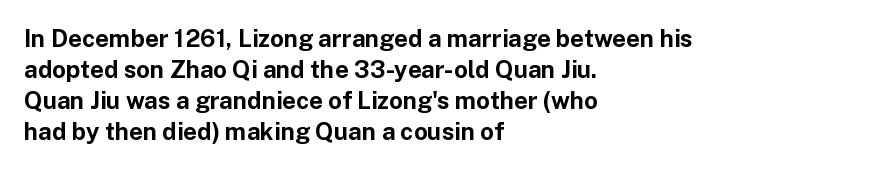
{"italic": "no", "bold": "yes", "underline": "no", "align": "left", "line_spacing": "normal", "line_spacing_ratio": 1.29, "letter_spacing": "normal", "letter_spacing_em": 0.0, "glyph_px": 24}
